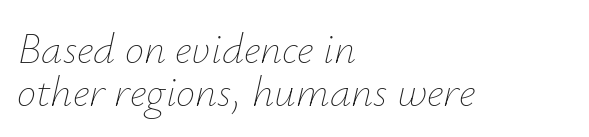
{"italic": "yes", "lean": "right", "slant_degrees": 12, "bold": "no", "weight": "thin", "width": "normal", "stroke_contrast": "low", "x_height": "small", "monospaced": "no", "underline": "no", "align": "left", "line_spacing": "tight", "line_spacing_ratio": 1.01, "letter_spacing": "normal", "letter_spacing_em": 0.0, "glyph_px": 43}
